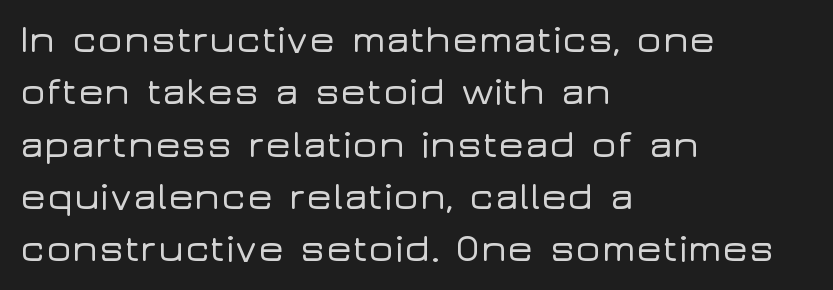
Q: Is the text italic (slanted)? A: No, it is upright.
Q: Is the typeface a serif or a sans-serif typeface? A: Sans-serif.
Q: Is the text underlined? A: No.
Q: How is the paragraph aligned? A: Left-aligned.
Q: Is the spacing between letters normal or unusually wide? A: Normal.
Q: Is the spacing between lines tight, normal or loose? A: Normal.
Q: Width (condensed, normal, or wide)? A: Wide.
Q: Stroke contrast? A: Low.
Q: x-height? A: Medium.
Q: Monospaced? A: No.
